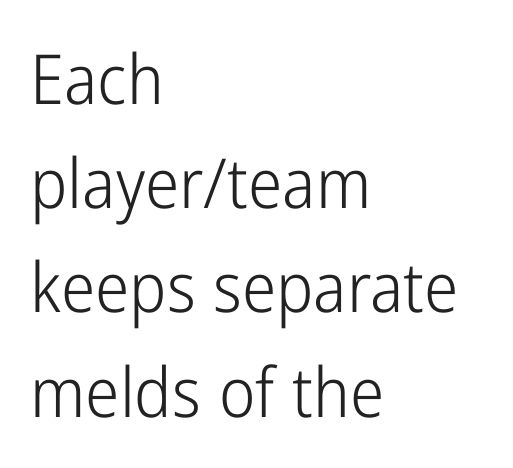
{"serif": "no", "italic": "no", "bold": "no", "weight": "light", "width": "condensed", "stroke_contrast": "low", "x_height": "medium", "monospaced": "no", "underline": "no", "align": "left", "line_spacing": "normal", "line_spacing_ratio": 1.51, "letter_spacing": "normal", "letter_spacing_em": 0.0, "glyph_px": 69}
